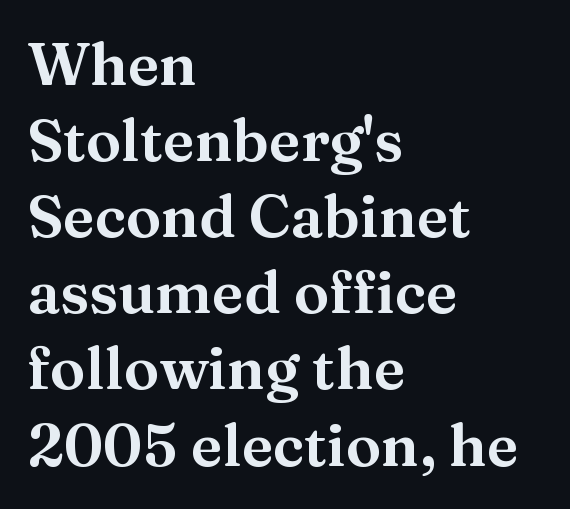
Old-style or modern, the face here clearly has serifs. The passage is arranged the way most books set body copy — flush left. The type sits square on the baseline with zero lean. Students, observe: this is what conventionally led text looks like.
